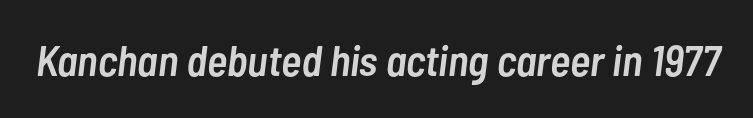
Q: Is the text bold? A: Semi-bold.
Q: Is the text italic (slanted)? A: Yes, it leans right by about 7 degrees.
Q: Is the text underlined? A: No.
Q: Is the spacing between letters normal or unusually wide? A: Normal.
Q: Width (condensed, normal, or wide)? A: Condensed.
Q: Stroke contrast? A: Low.
Q: x-height? A: Medium.
Q: Monospaced? A: No.
